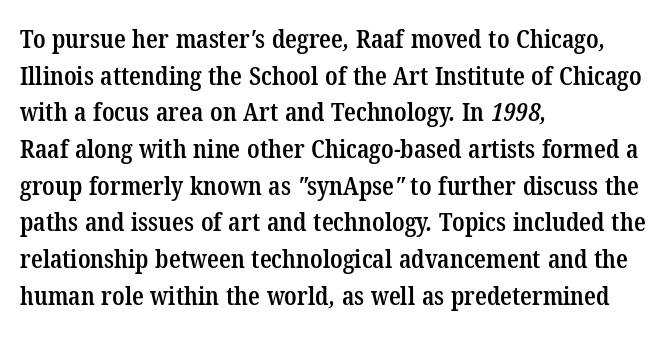
Q: Is the text bold? A: Semi-bold.
Q: Is the text underlined? A: No.
Q: How is the paragraph aligned? A: Left-aligned.
Q: Is the spacing between letters normal or unusually wide? A: Normal.
Q: Is the spacing between lines tight, normal or loose? A: Normal.
